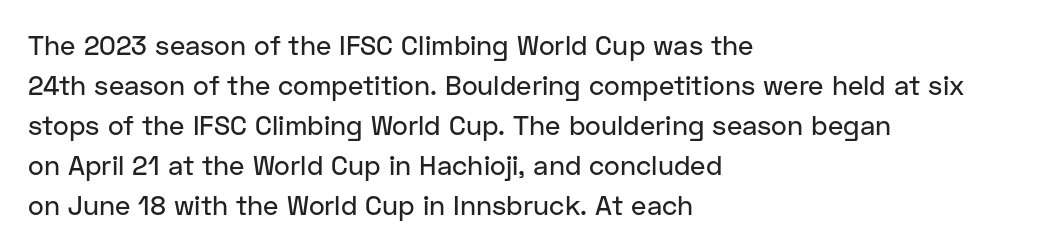
Regular leading. The zone under the glyphs is completely vacant. Italic? Not at all — the glyphs are vertical. A typesetter would call this zero additional tracking. Leftover space on each line is placed entirely after the last word.
